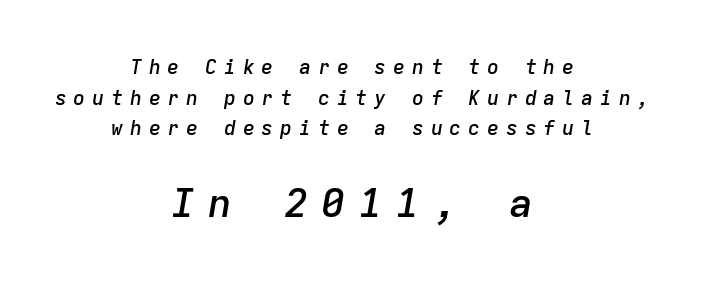
The image shows 40 px semibold type, italic (leaning right), monospaced; set centered, normal line spacing (1.53x), unusually wide letter spacing (+0.34 em), not underlined; the second (bottom) block is 2.0x larger; low stroke contrast and a medium x-height.
